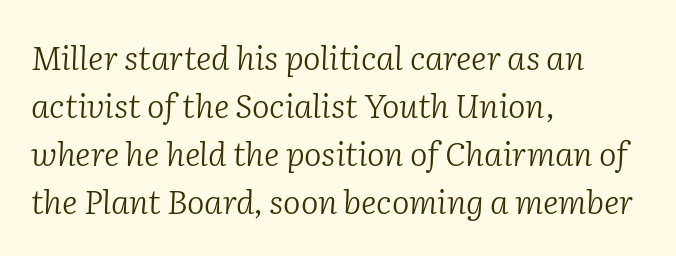
The rendering uses natural spacing where letterforms have individual widths. This is oblique type, the kind used for emphasis or titles. This is not heavy type; no bold has been used. This block has exactly the height ordinary leading produces. The words here are not underlined. Little horizontal feet cap the strokes, marking this as serif type.
